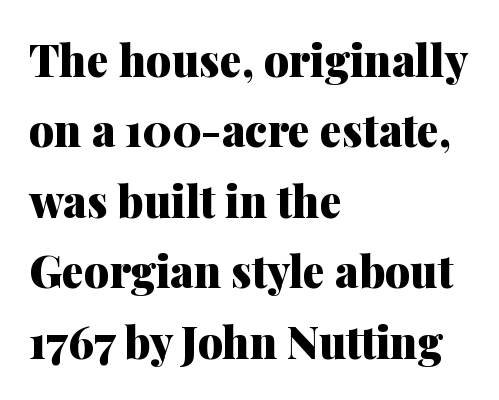
The image shows 44 px heavy serif type, upright; set left-aligned, normal line spacing (1.6x), normal letter spacing, not underlined; medium stroke contrast and a medium x-height.
